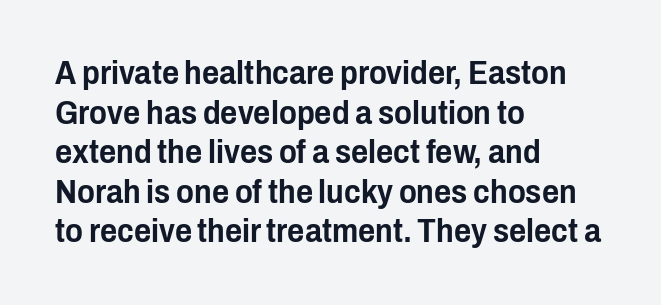
Q: Is the text italic (slanted)? A: No, it is upright.
Q: Is the typeface a serif or a sans-serif typeface? A: Sans-serif.
Q: Is the text underlined? A: No.
Q: How is the paragraph aligned? A: Left-aligned.
Q: Is the spacing between letters normal or unusually wide? A: Normal.
Q: Width (condensed, normal, or wide)? A: Condensed.
Q: Stroke contrast? A: Low.
Q: x-height? A: Medium.
Q: Monospaced? A: No.
